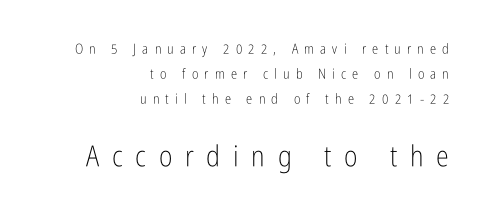
{"serif": "no", "italic": "no", "bold": "no", "weight": "light", "width": "condensed", "stroke_contrast": "low", "x_height": "medium", "monospaced": "no", "underline": "no", "align": "right", "line_spacing_ratio": 1.79, "letter_spacing": "wide", "letter_spacing_em": 0.44, "larger_block": "second", "size_ratio": 2.07, "glyph_px": 29}
